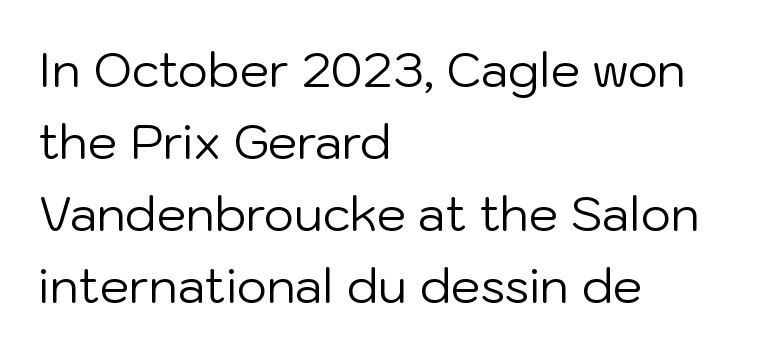
{"serif": "no", "italic": "no", "bold": "no", "weight": "regular", "width": "normal", "stroke_contrast": "low", "x_height": "medium", "monospaced": "no", "underline": "no", "align": "left", "line_spacing": "normal", "line_spacing_ratio": 1.53, "letter_spacing": "normal", "letter_spacing_em": 0.0, "glyph_px": 47}
